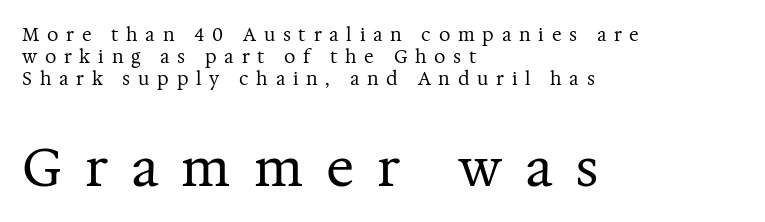
{"serif": "yes", "italic": "no", "bold": "no", "weight": "regular", "width": "normal", "stroke_contrast": "medium", "x_height": "medium", "monospaced": "no", "underline": "no", "align": "left", "line_spacing_ratio": 1.23, "letter_spacing": "wide", "letter_spacing_em": 0.43, "larger_block": "second", "size_ratio": 2.94, "glyph_px": 53}
